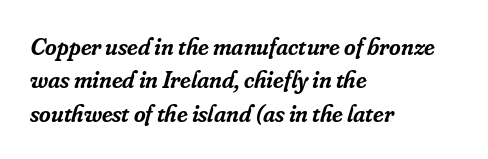
In terms of posture, this sample is oblique. Is there much room between lines? A standard amount, neither cramped nor airy. The setting favours the left margin, as ordinary paragraphs usually do. What stands out about the letter spacing? Nothing — it is the standard amount.
